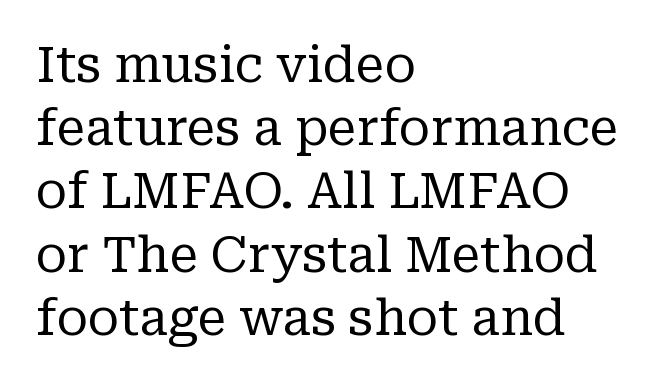
Q: Is the text bold? A: No.
Q: Is the text italic (slanted)? A: No, it is upright.
Q: Is the typeface a serif or a sans-serif typeface? A: Serif.
Q: Is the text underlined? A: No.
Q: How is the paragraph aligned? A: Left-aligned.
Q: Is the spacing between letters normal or unusually wide? A: Normal.
Q: Is the spacing between lines tight, normal or loose? A: Normal.
Q: Width (condensed, normal, or wide)? A: Normal.
Q: Stroke contrast? A: Low.
Q: x-height? A: Medium.
Q: Monospaced? A: No.
